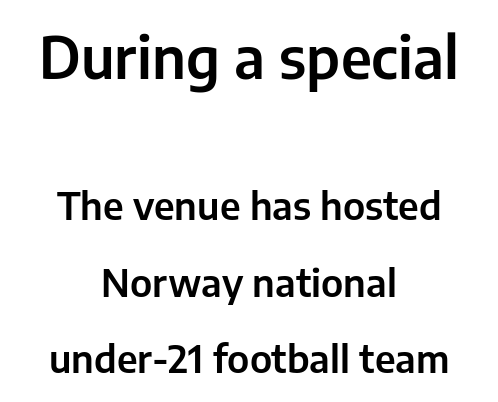
The image shows 57 px sans-serif type, upright; set centered, loose line spacing (2.01x), normal letter spacing, not underlined; the first (top) block is 1.5x larger; low stroke contrast and a medium x-height.
